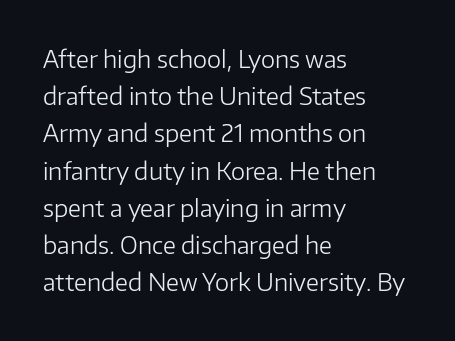
Q: Is the text bold? A: No.
Q: Is the text italic (slanted)? A: No, it is upright.
Q: Is the text underlined? A: No.
Q: How is the paragraph aligned? A: Left-aligned.
Q: Is the spacing between letters normal or unusually wide? A: Normal.
Q: Is the spacing between lines tight, normal or loose? A: Normal.
